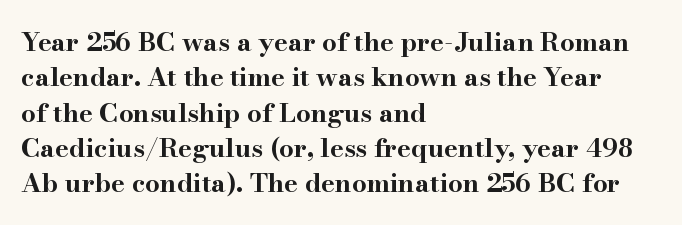
Q: Is the text bold? A: Yes.
Q: Is the text italic (slanted)? A: No, it is upright.
Q: Is the text underlined? A: No.
Q: How is the paragraph aligned? A: Left-aligned.
Q: Is the spacing between letters normal or unusually wide? A: Normal.
Q: Is the spacing between lines tight, normal or loose? A: Normal.
